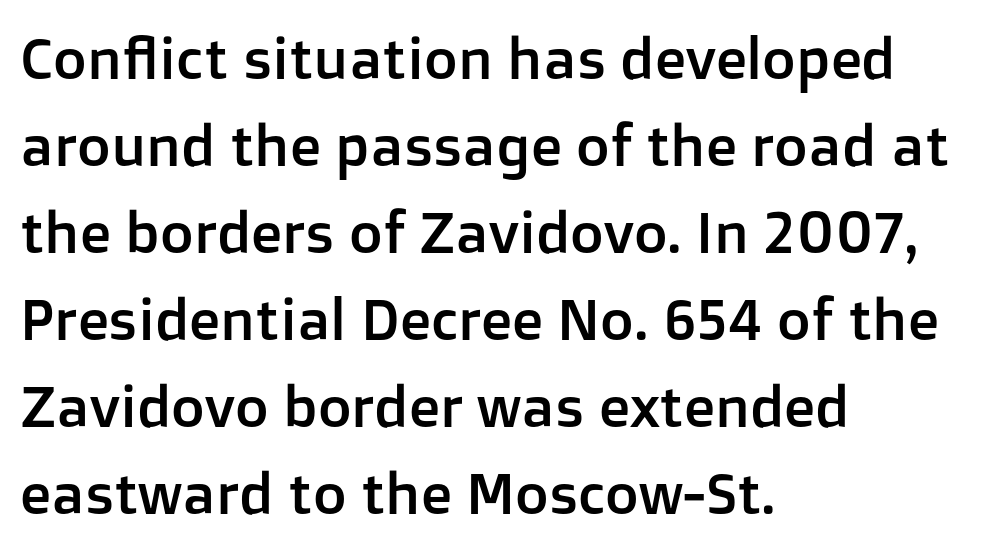
Just letters on the line, the space beneath them empty. In terms of posture, this sample is upright. In terms of letterform style, serifs are entirely absent. The passage shown is typed in a proportional face where columns would drift. This sample uses plain, unmodified letter spacing.
